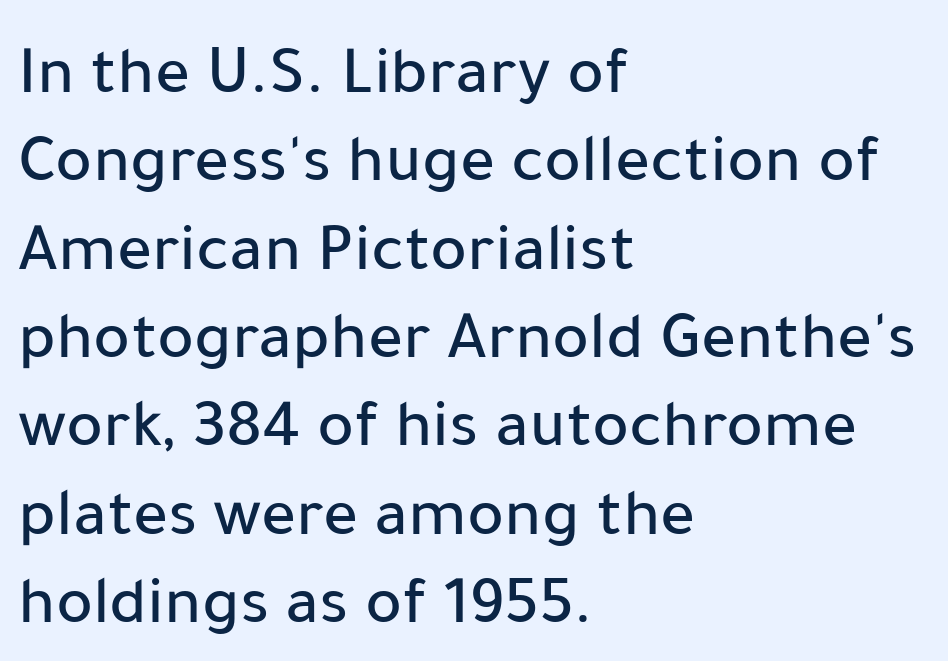
The image shows 69 px sans-serif type, upright; set left-aligned, normal line spacing (1.28x), normal letter spacing, not underlined; low stroke contrast and a medium x-height.
